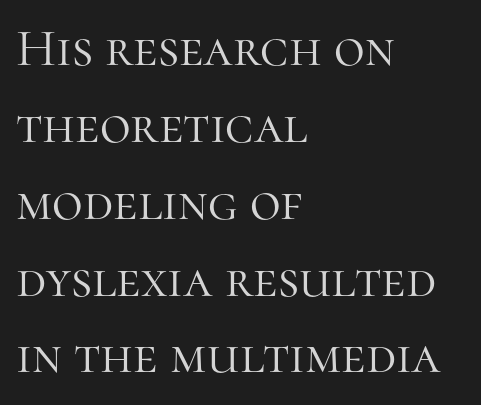
The image shows 53 px light serif type, upright; set left-aligned, normal line spacing (1.45x), normal letter spacing, not underlined; high stroke contrast and a medium x-height.
